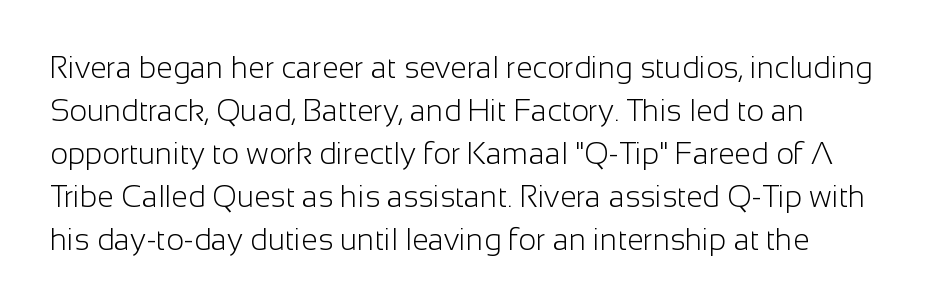
Q: Is the text bold? A: No.
Q: Is the text italic (slanted)? A: No, it is upright.
Q: Is the typeface a serif or a sans-serif typeface? A: Sans-serif.
Q: Is the text underlined? A: No.
Q: Is the spacing between letters normal or unusually wide? A: Normal.
Q: Is the spacing between lines tight, normal or loose? A: Normal.
Q: Width (condensed, normal, or wide)? A: Normal.
Q: Stroke contrast? A: Low.
Q: x-height? A: Medium.
Q: Monospaced? A: No.
